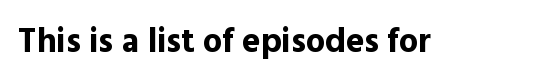
{"serif": "no", "italic": "no", "bold": "yes", "weight": "bold", "width": "normal", "x_height": "medium", "monospaced": "no", "underline": "no", "letter_spacing": "normal", "letter_spacing_em": 0.0, "glyph_px": 34}
